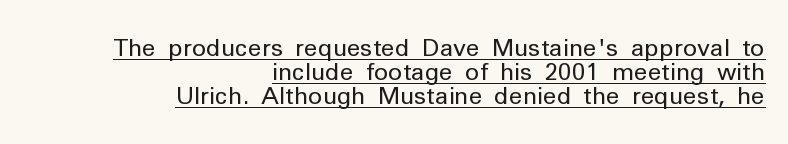
Think standard paragraph weight, or any step lighter than that. Interline gaps are noticeably narrow in this sample. Glyph-to-glyph distance matches everyday printed text. Every row of glyphs terminates at an identical x-position on the right. Compared with undecorated copy, this sample adds a rule below the words.
